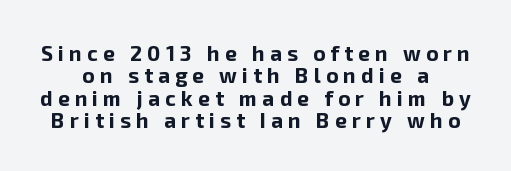
{"italic": "no", "bold": "yes", "underline": "no", "line_spacing": "tight", "line_spacing_ratio": 1.06, "letter_spacing": "wide", "letter_spacing_em": 0.25, "glyph_px": 21}
